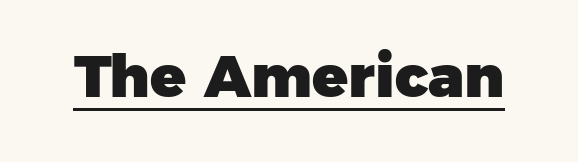
The image shows 59 px heavy sans-serif type; set normal letter spacing, underlined; low stroke contrast and a medium x-height.
